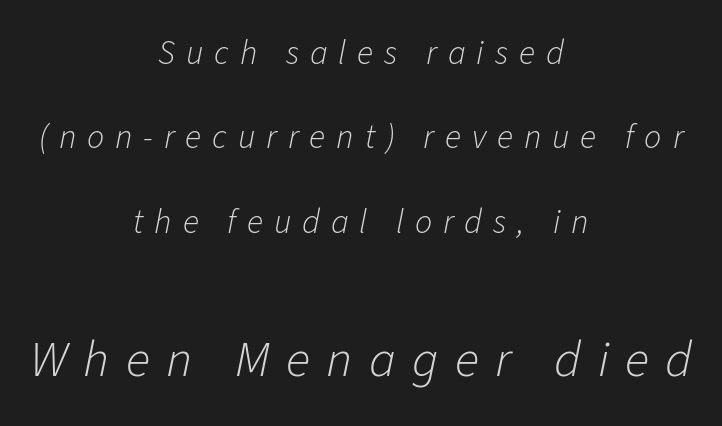
{"italic": "yes", "lean": "right", "slant_degrees": 11, "bold": "no", "weight": "light", "width": "normal", "stroke_contrast": "low", "x_height": "medium", "monospaced": "no", "underline": "no", "align": "center", "line_spacing": "loose", "line_spacing_ratio": 2.48, "letter_spacing": "wide", "letter_spacing_em": 0.32, "larger_block": "second", "size_ratio": 1.5, "glyph_px": 51}
